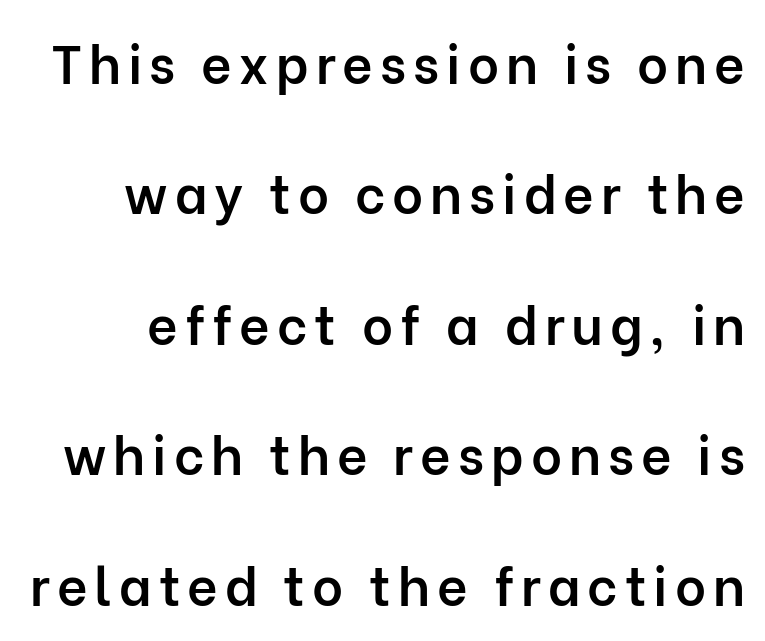
Q: Is the text bold? A: Semi-bold.
Q: Is the text italic (slanted)? A: No, it is upright.
Q: Is the typeface a serif or a sans-serif typeface? A: Sans-serif.
Q: Is the text underlined? A: No.
Q: Is the spacing between lines tight, normal or loose? A: Loose.
Q: Width (condensed, normal, or wide)? A: Normal.
Q: Stroke contrast? A: Low.
Q: x-height? A: Medium.
Q: Monospaced? A: No.
